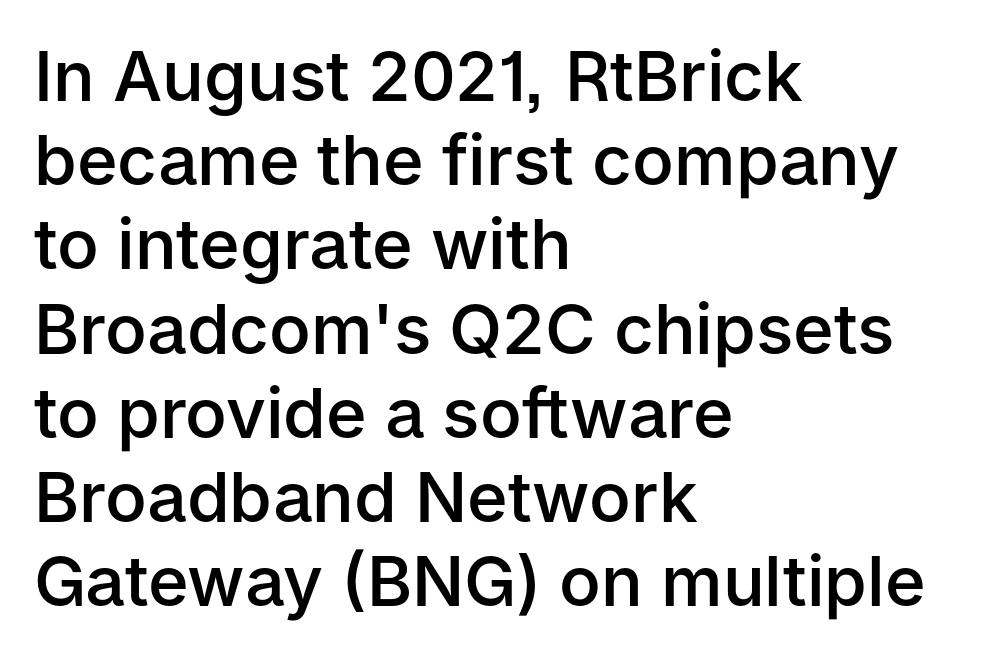
Upright lettering throughout. Beneath every word, the page is bare. Note the varied advance widths — an 'i' is clearly narrower than an 'm'. Note: no serifs on the glyphs.
